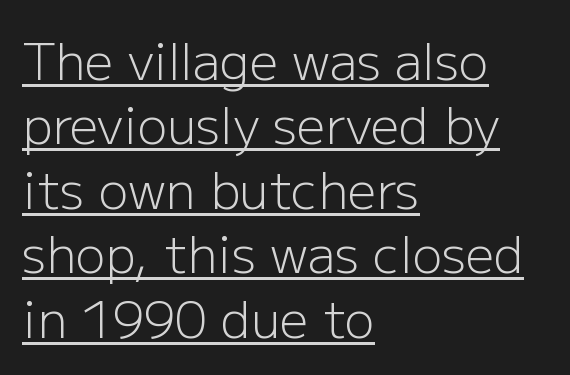
Q: Is the text bold? A: No.
Q: Is the text italic (slanted)? A: No, it is upright.
Q: Is the typeface a serif or a sans-serif typeface? A: Sans-serif.
Q: Is the text underlined? A: Yes.
Q: How is the paragraph aligned? A: Left-aligned.
Q: Is the spacing between letters normal or unusually wide? A: Normal.
Q: Is the spacing between lines tight, normal or loose? A: Normal.
Q: Width (condensed, normal, or wide)? A: Normal.
Q: Stroke contrast? A: Low.
Q: x-height? A: Medium.
Q: Monospaced? A: No.
